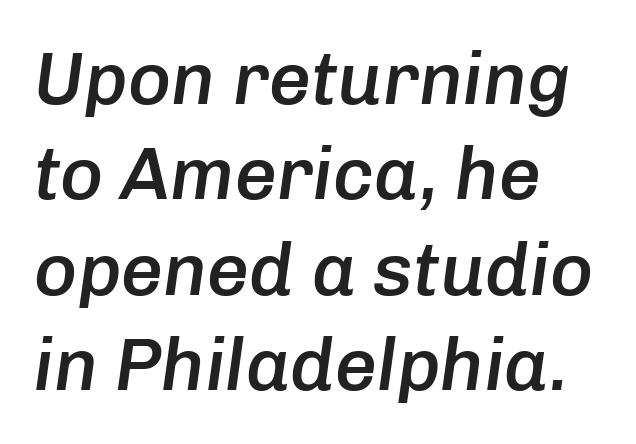
Regular leading. Line beginnings align vertically; line endings do not. Does the lettering tilt? It does — this is italic. Note the varied advance widths — an 'i' is clearly narrower than an 'm'.
